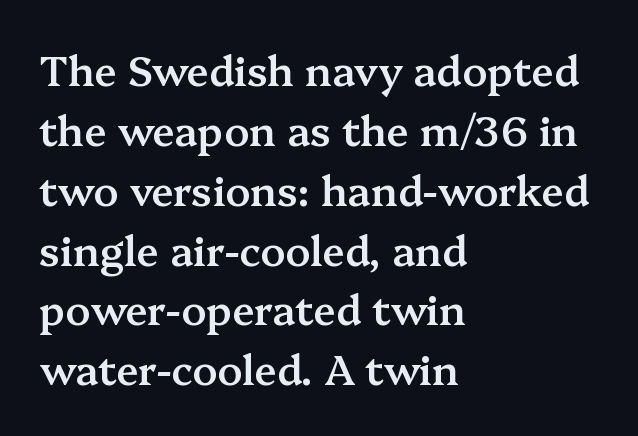
Q: Is the text bold? A: Semi-bold.
Q: Is the text italic (slanted)? A: No, it is upright.
Q: Is the typeface a serif or a sans-serif typeface? A: Serif.
Q: Is the text underlined? A: No.
Q: How is the paragraph aligned? A: Left-aligned.
Q: Is the spacing between letters normal or unusually wide? A: Normal.
Q: Is the spacing between lines tight, normal or loose? A: Normal.
Q: Width (condensed, normal, or wide)? A: Normal.
Q: Stroke contrast? A: Medium.
Q: x-height? A: Medium.
Q: Monospaced? A: No.
